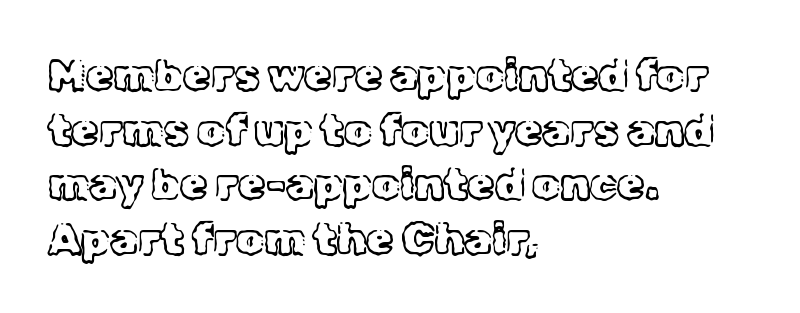
Q: Is the text bold? A: No.
Q: Is the text italic (slanted)? A: No, it is upright.
Q: Is the typeface a serif or a sans-serif typeface? A: Serif.
Q: Is the text underlined? A: No.
Q: How is the paragraph aligned? A: Left-aligned.
Q: Is the spacing between letters normal or unusually wide? A: Normal.
Q: Width (condensed, normal, or wide)? A: Normal.
Q: x-height? A: Medium.
Q: Monospaced? A: No.
